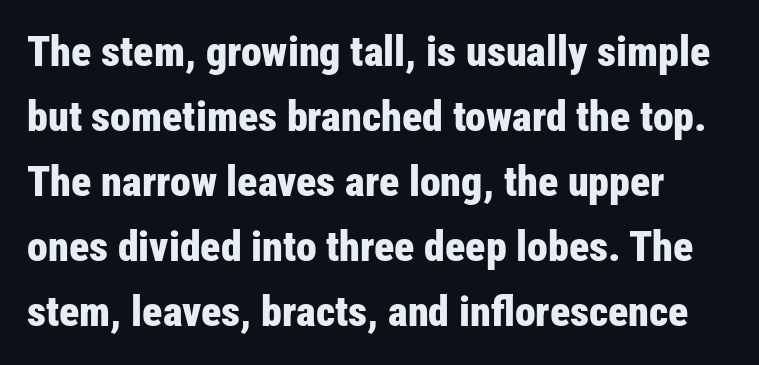
The words here are not underlined. Inter-character spacing is left at the font's built-in metrics. The rendering uses a moderate line-height, typical for paragraphs. Notice how the stems are strictly vertical — no italics here. The passage shown is typed in a proportional face where columns would drift.
